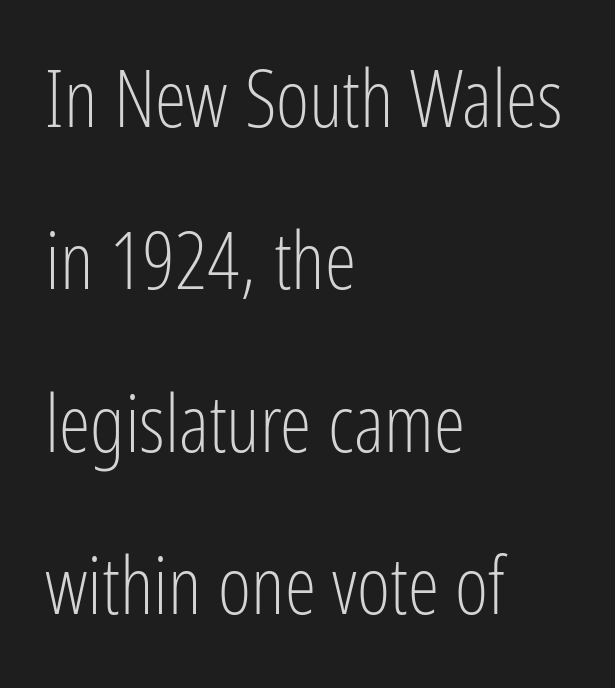
{"serif": "no", "italic": "no", "bold": "no", "weight": "light", "width": "condensed", "stroke_contrast": "low", "x_height": "medium", "monospaced": "no", "underline": "no", "align": "left", "line_spacing": "loose", "line_spacing_ratio": 2.03, "letter_spacing": "normal", "letter_spacing_em": 0.0, "glyph_px": 80}
